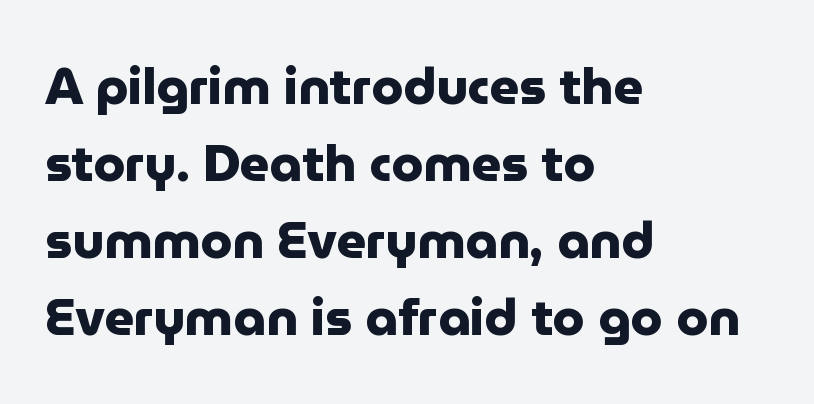
The image shows 51 px heavy sans-serif type, upright; set left-aligned, normal line spacing (1.51x), normal letter spacing, not underlined; low stroke contrast and a medium x-height.
